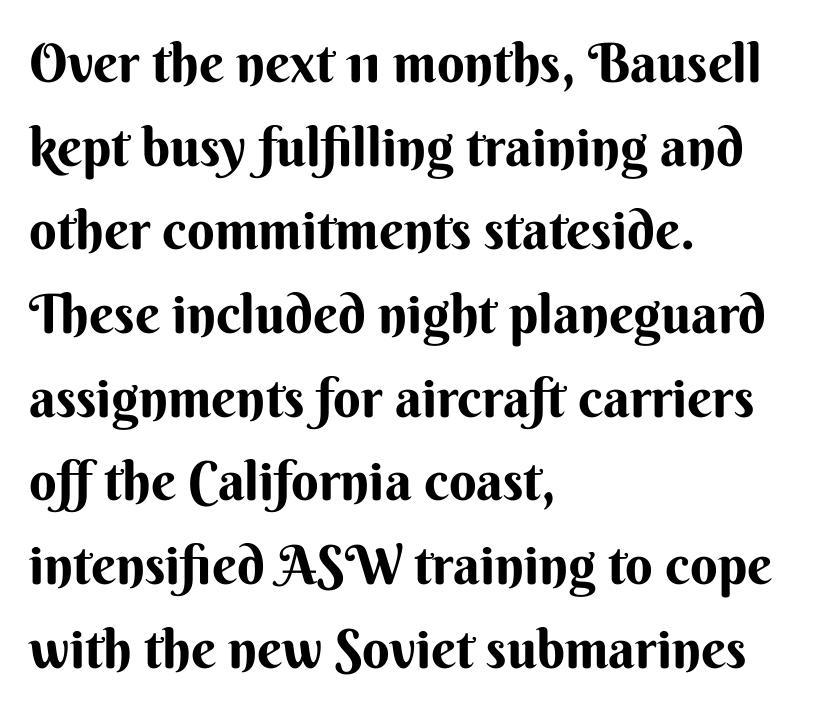
{"serif": "no", "italic": "no", "bold": "yes", "weight": "bold", "width": "normal", "stroke_contrast": "medium", "x_height": "small", "monospaced": "no", "underline": "no", "align": "left", "line_spacing": "normal", "line_spacing_ratio": 1.55, "letter_spacing": "normal", "letter_spacing_em": 0.0, "glyph_px": 54}
